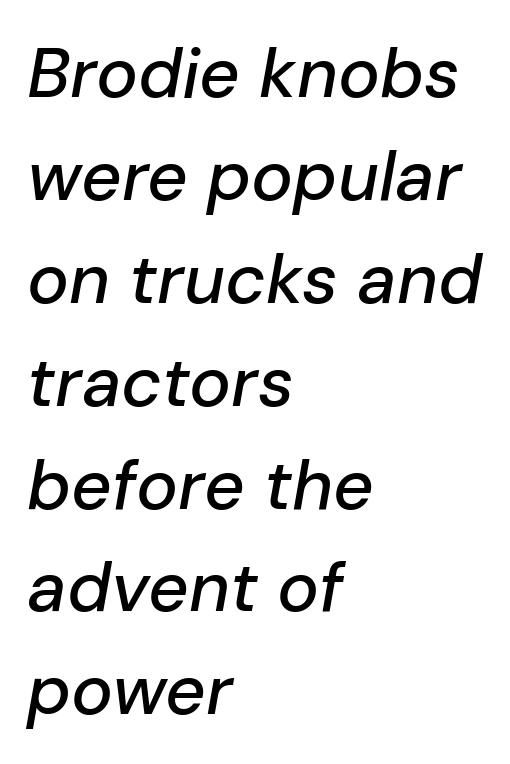
{"italic": "yes", "lean": "right", "slant_degrees": 10, "width": "normal", "stroke_contrast": "low", "x_height": "medium", "monospaced": "no", "underline": "no", "align": "left", "line_spacing": "normal", "line_spacing_ratio": 1.47, "letter_spacing": "normal", "letter_spacing_em": 0.0, "glyph_px": 70}
